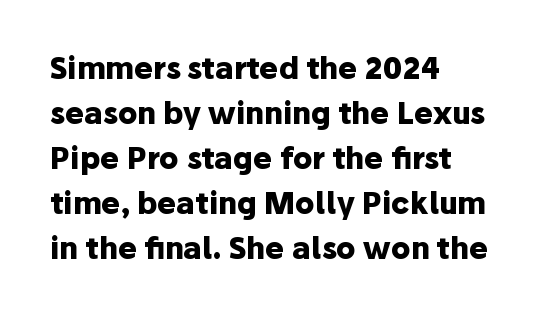
Tracking value appears to be zero — textbook default spacing. No italicization has been applied; the sample stays upright. All the whitespace from short lines collects on the right. Here the designer chose a conventional face with non-uniform glyph widths.
